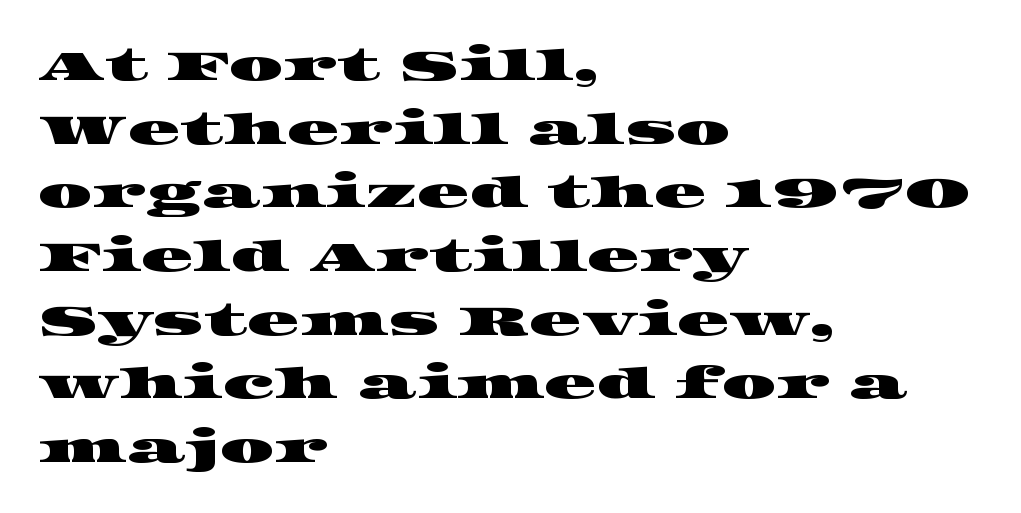
{"serif": "yes", "width": "wide", "stroke_contrast": "high", "x_height": "large", "monospaced": "no", "underline": "no", "align": "left", "line_spacing": "normal", "line_spacing_ratio": 1.48, "letter_spacing": "normal", "letter_spacing_em": 0.0, "glyph_px": 43}
